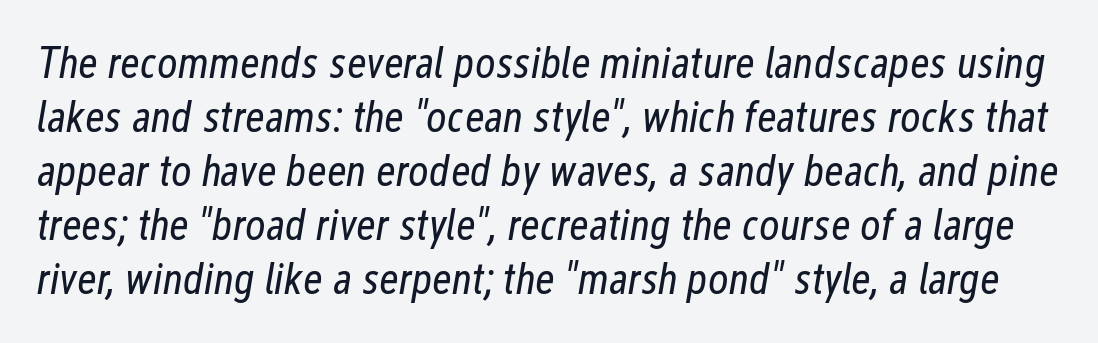
{"italic": "yes", "lean": "right", "slant_degrees": 12, "bold": "no", "weight": "regular", "width": "condensed", "stroke_contrast": "low", "x_height": "medium", "monospaced": "no", "underline": "no", "line_spacing_ratio": 1.23, "letter_spacing": "normal", "letter_spacing_em": 0.0, "glyph_px": 44}
